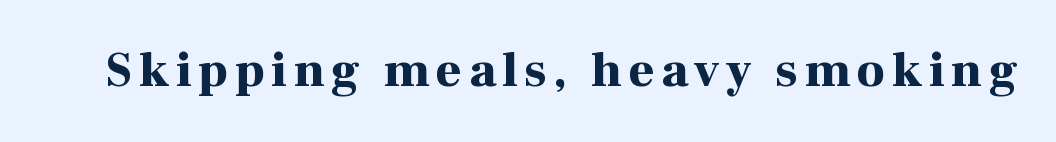
{"serif": "yes", "italic": "no", "bold": "yes", "weight": "bold", "width": "normal", "stroke_contrast": "high", "x_height": "medium", "monospaced": "no", "underline": "no", "glyph_px": 49}
